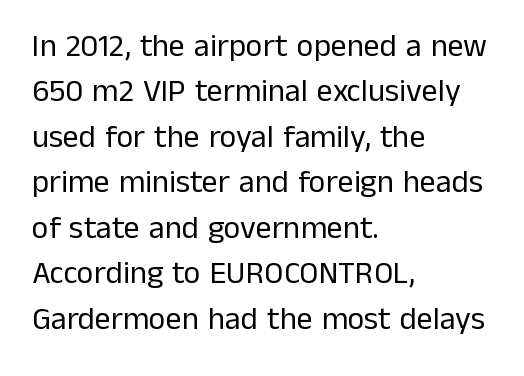
Spacing verdict: proportional, widths tailored to each character. I'd call this a sans setting — the letters go barefoot. No extra ink here — the face is not bold. This rendering uses left alignment, leaving the right contour irregular.
